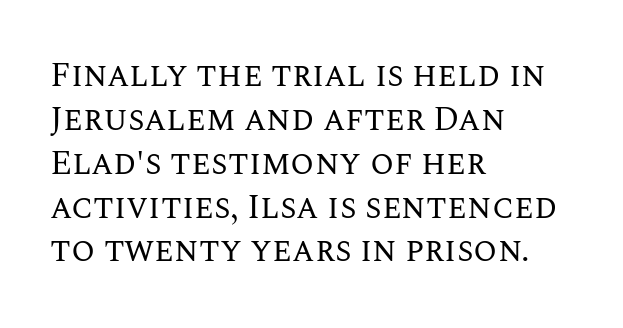
Leading: standard. Reading down the block, your eye returns to a fixed left position each line. Heft: none added — not bold. Nothing unusual about the tracking: characters are spaced as the font intends. Lines of text with bare space underneath.
